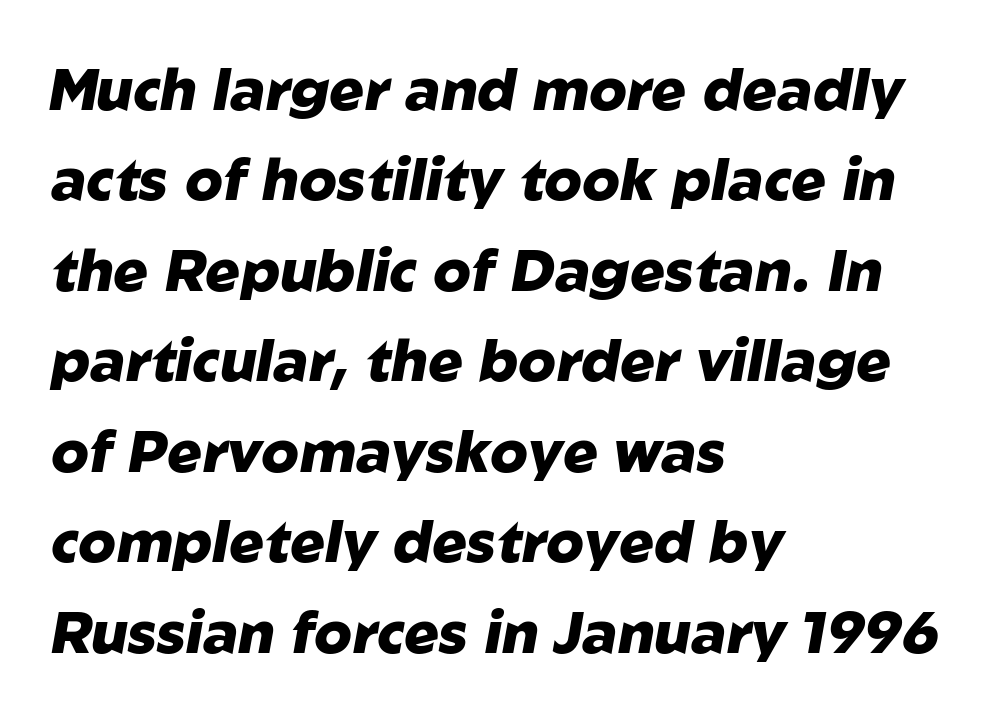
{"italic": "yes", "lean": "right", "slant_degrees": 10, "bold": "yes", "weight": "heavy", "width": "normal", "stroke_contrast": "low", "x_height": "medium", "monospaced": "no", "underline": "no", "align": "left", "line_spacing": "normal", "line_spacing_ratio": 1.56, "letter_spacing": "normal", "letter_spacing_em": 0.0, "glyph_px": 58}
